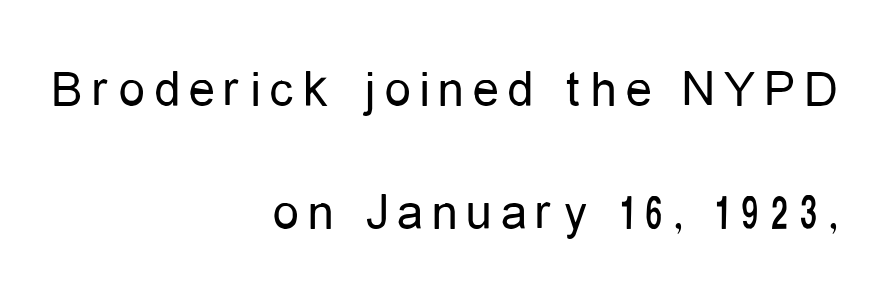
The image shows 52 px regular-weight, condensed sans-serif type, upright; set right-aligned, loose line spacing (2.37x), not underlined; low stroke contrast and a medium x-height.
